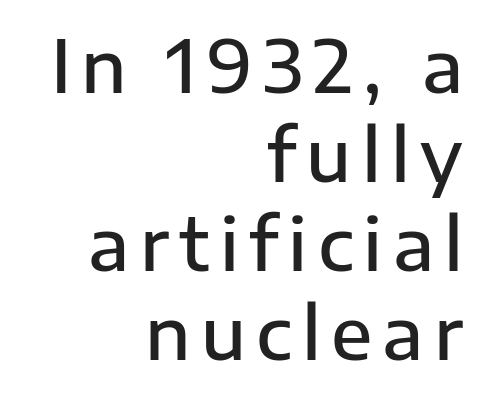
{"serif": "no", "italic": "no", "bold": "semi", "weight": "semibold", "width": "normal", "stroke_contrast": "low", "x_height": "medium", "monospaced": "no", "underline": "no", "align": "right", "line_spacing_ratio": 1.22, "glyph_px": 73}
